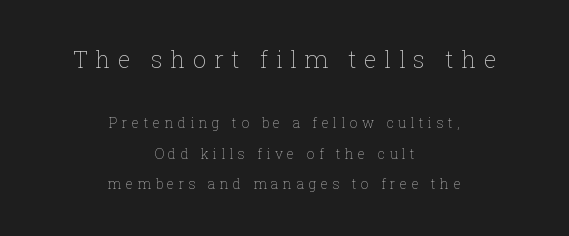
Q: Is the text bold? A: No.
Q: Is the text italic (slanted)? A: No, it is upright.
Q: Is the text underlined? A: No.
Q: How is the paragraph aligned? A: Centered.
Q: Is the spacing between letters normal or unusually wide? A: Unusually wide.
Q: Is the spacing between lines tight, normal or loose? A: Loose.
Q: Which block of text is set in a larger size, the first (top) or the second (bottom)? A: The first (top) one.
